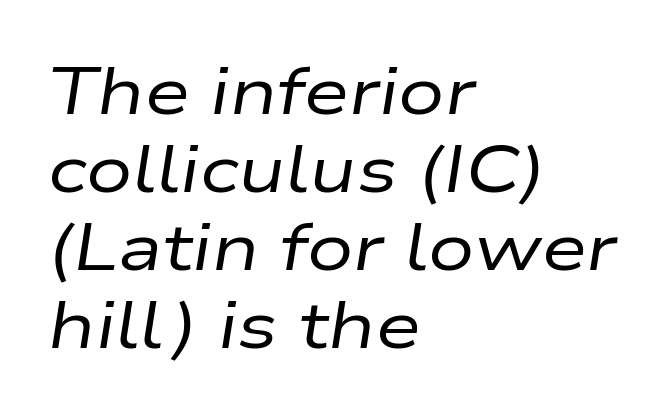
{"italic": "yes", "lean": "right", "slant_degrees": 9, "bold": "no", "weight": "regular", "width": "wide", "stroke_contrast": "low", "x_height": "medium", "monospaced": "no", "underline": "no", "align": "left", "line_spacing_ratio": 1.2, "letter_spacing": "normal", "letter_spacing_em": 0.0, "glyph_px": 65}
